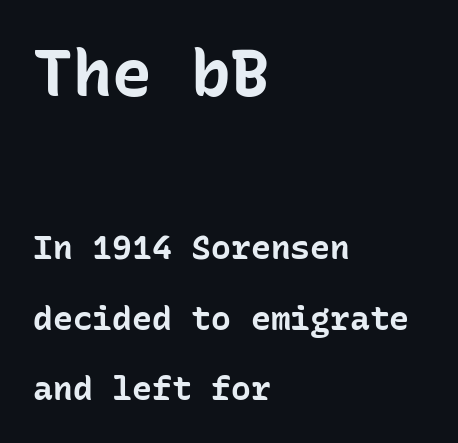
The image shows 66 px bold sans-serif type, upright, monospaced; set left-aligned, loose line spacing (2.14x), normal letter spacing, not underlined; the first (top) block is 2.0x larger; low stroke contrast and a medium x-height.
